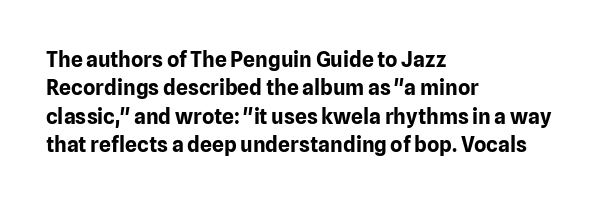
The image shows 21 px bold type, upright; set left-aligned, normal line spacing (1.35x), normal letter spacing, not underlined.
